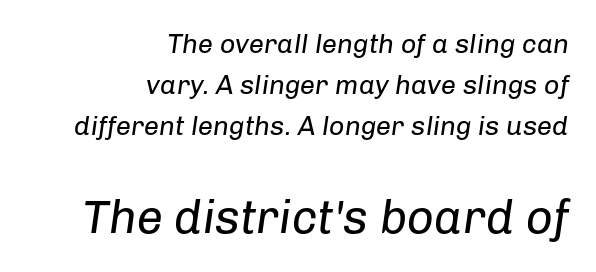
Q: Is the text bold? A: No.
Q: Is the text italic (slanted)? A: Yes, it leans right by about 8 degrees.
Q: Is the text underlined? A: No.
Q: How is the paragraph aligned? A: Right-aligned.
Q: Is the spacing between letters normal or unusually wide? A: Normal.
Q: Is the spacing between lines tight, normal or loose? A: Normal.
Q: Which block of text is set in a larger size, the first (top) or the second (bottom)? A: The second (bottom) one.
Q: Width (condensed, normal, or wide)? A: Normal.
Q: Stroke contrast? A: Low.
Q: x-height? A: Medium.
Q: Monospaced? A: No.
